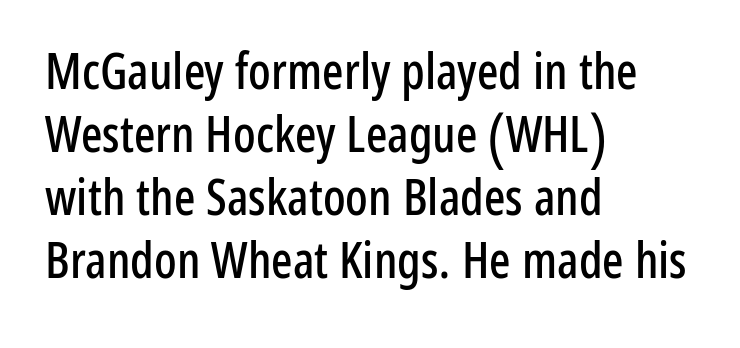
The image shows 50 px condensed sans-serif type, upright; set left-aligned, normal line spacing (1.26x), normal letter spacing, not underlined; low stroke contrast and a medium x-height.
